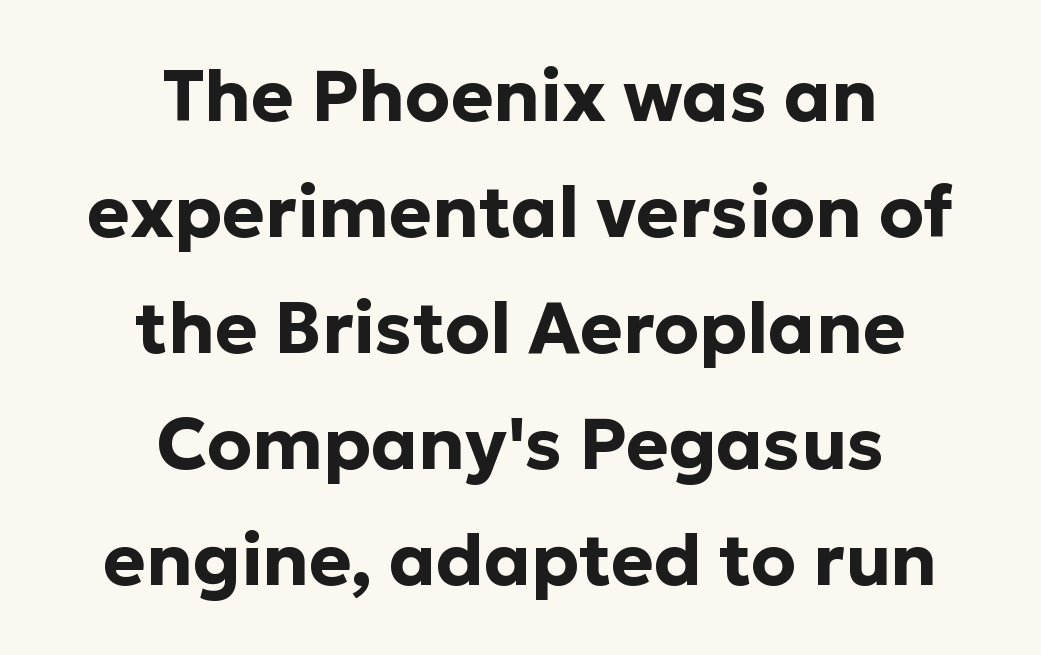
Has an underline been added? It has not. Heft: maximum for text — a bold. Short note: letters normally spaced. The rendering uses a moderate line-height, typical for paragraphs.
